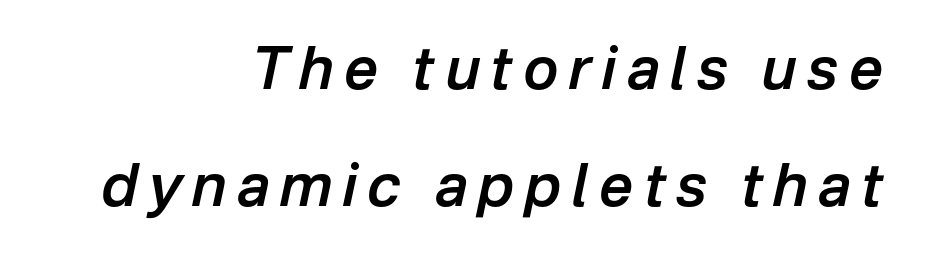
Q: Is the text bold? A: Semi-bold.
Q: Is the text italic (slanted)? A: Yes, it leans right by about 12 degrees.
Q: Is the text underlined? A: No.
Q: How is the paragraph aligned? A: Right-aligned.
Q: Is the spacing between lines tight, normal or loose? A: Loose.
Q: Width (condensed, normal, or wide)? A: Normal.
Q: Stroke contrast? A: Low.
Q: x-height? A: Medium.
Q: Monospaced? A: No.
